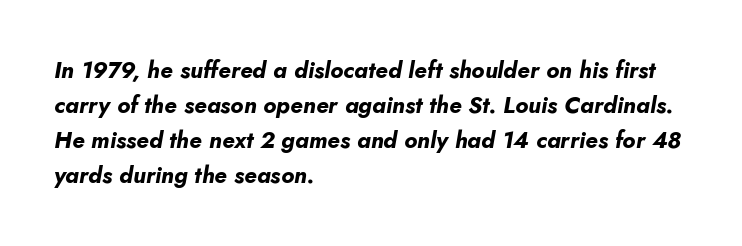
Successive baselines arrive at the customary interval. You can tell it's italic because the verticals aren't actually vertical. The specimen omits any rule beneath the text block's lines. Strokes here are thick enough to call this a true bold.
